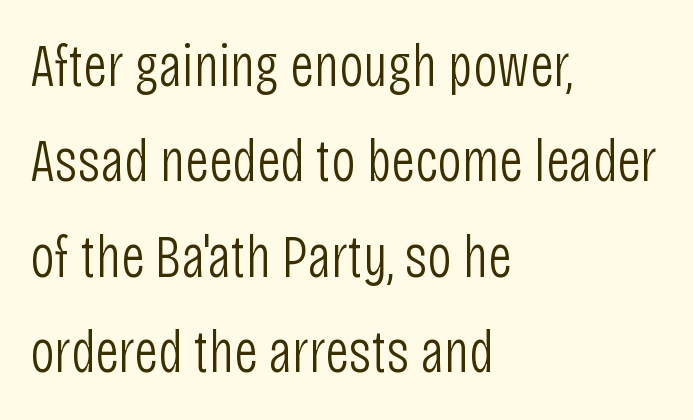
Q: Is the text bold? A: No.
Q: Is the text italic (slanted)? A: No, it is upright.
Q: Is the typeface a serif or a sans-serif typeface? A: Sans-serif.
Q: Is the text underlined? A: No.
Q: How is the paragraph aligned? A: Left-aligned.
Q: Is the spacing between letters normal or unusually wide? A: Normal.
Q: Is the spacing between lines tight, normal or loose? A: Normal.
Q: Width (condensed, normal, or wide)? A: Condensed.
Q: Stroke contrast? A: Low.
Q: x-height? A: Large.
Q: Monospaced? A: No.
